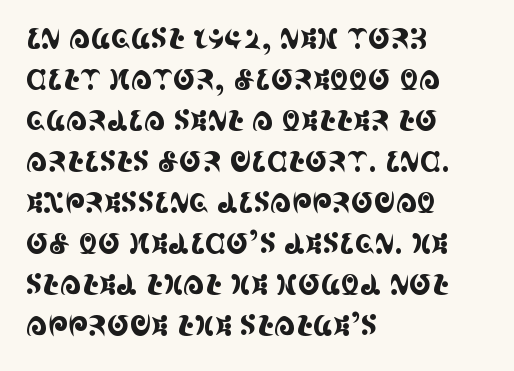
Underlining? Definitely not there. The passage shown stacks its lines at a standard gap. Tall strokes in this sample are plumb rather than angled. Is the block centered? No — it sits flush against the left margin.
